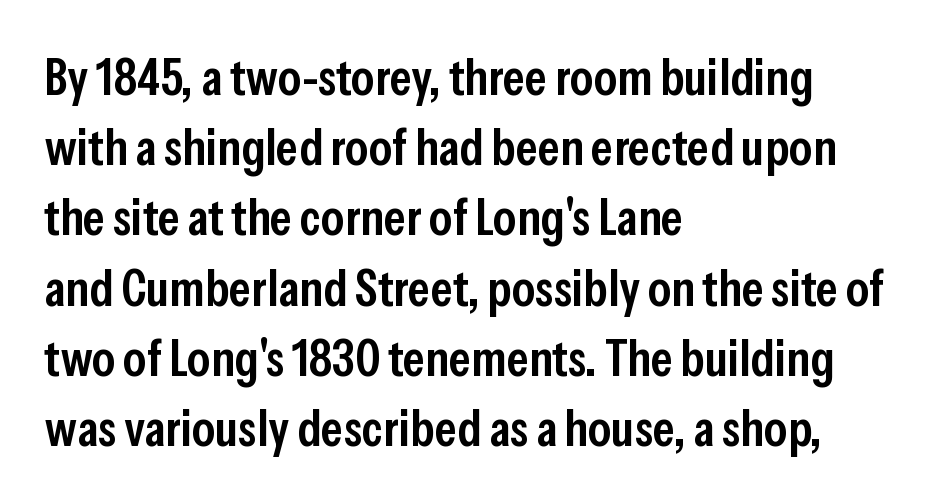
Character widths vary here, with narrow letters taking less room than wide ones. Characters remain perfectly vertical along every line. Underlining? Definitely not there. How are the letters spaced? Ordinarily, with no added tracking.
